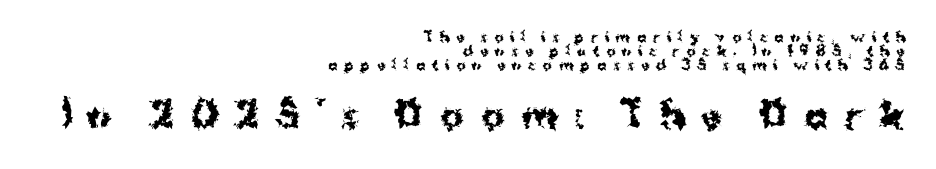
This sample has the flowing, uneven cadence of proportional lettering. Font category for this specimen: sans-serif. I'd describe the lettering as bold — thick and assertive. Just letters on the line, the space beneath them empty.
